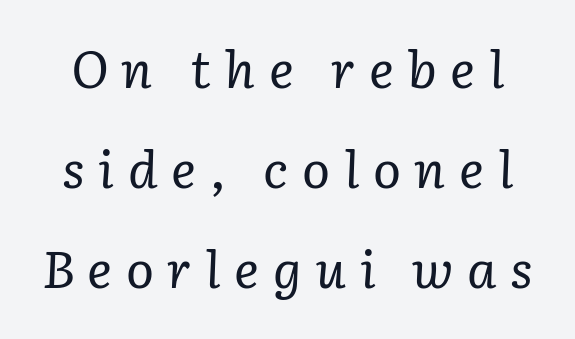
Q: Is the text bold? A: No.
Q: Is the text italic (slanted)? A: Yes, it leans right by about 3 degrees.
Q: Is the typeface a serif or a sans-serif typeface? A: Serif.
Q: Is the text underlined? A: No.
Q: Is the spacing between letters normal or unusually wide? A: Unusually wide.
Q: Is the spacing between lines tight, normal or loose? A: Loose.
Q: Width (condensed, normal, or wide)? A: Normal.
Q: Stroke contrast? A: Low.
Q: x-height? A: Medium.
Q: Monospaced? A: No.
